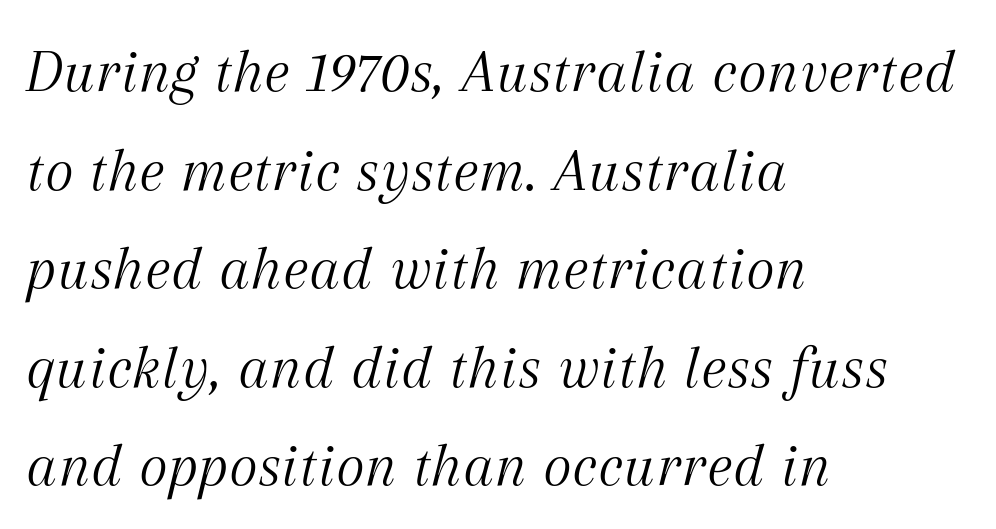
Q: Is the text bold? A: No.
Q: Is the text italic (slanted)? A: Yes, it leans right by about 12 degrees.
Q: Is the typeface a serif or a sans-serif typeface? A: Serif.
Q: Is the text underlined? A: No.
Q: How is the paragraph aligned? A: Left-aligned.
Q: Is the spacing between letters normal or unusually wide? A: Normal.
Q: Is the spacing between lines tight, normal or loose? A: Normal.
Q: Width (condensed, normal, or wide)? A: Normal.
Q: Stroke contrast? A: Medium.
Q: x-height? A: Medium.
Q: Monospaced? A: No.
